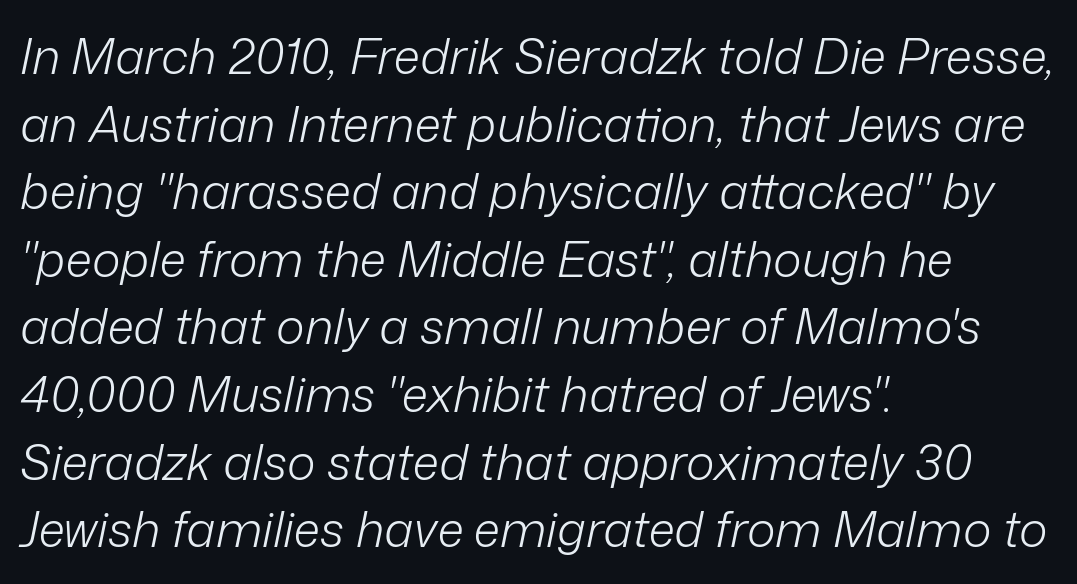
The image shows 49 px light type, italic (leaning right); set left-aligned, normal line spacing (1.38x), normal letter spacing, not underlined; low stroke contrast and a medium x-height.
